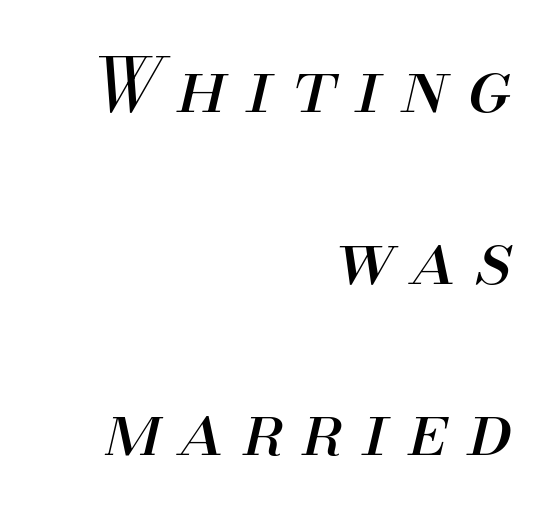
{"italic": "yes", "lean": "right", "slant_degrees": 13, "bold": "no", "weight": "regular", "width": "normal", "stroke_contrast": "medium", "x_height": "small", "monospaced": "no", "underline": "no", "align": "right", "line_spacing": "loose", "line_spacing_ratio": 2.29, "letter_spacing": "wide", "letter_spacing_em": 0.25, "glyph_px": 75}
